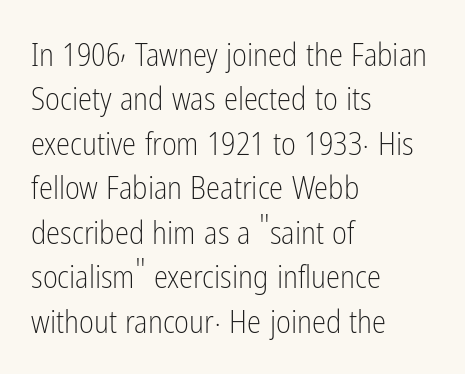
Q: Is the text bold? A: No.
Q: Is the text italic (slanted)? A: No, it is upright.
Q: Is the typeface a serif or a sans-serif typeface? A: Sans-serif.
Q: Is the text underlined? A: No.
Q: How is the paragraph aligned? A: Left-aligned.
Q: Is the spacing between letters normal or unusually wide? A: Normal.
Q: Is the spacing between lines tight, normal or loose? A: Normal.
Q: Width (condensed, normal, or wide)? A: Condensed.
Q: Stroke contrast? A: Low.
Q: x-height? A: Medium.
Q: Monospaced? A: No.
